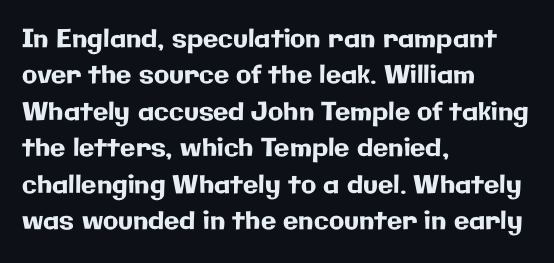
The image shows 25 px text type, upright; set left-aligned, normal line spacing (1.46x), normal letter spacing, not underlined.
